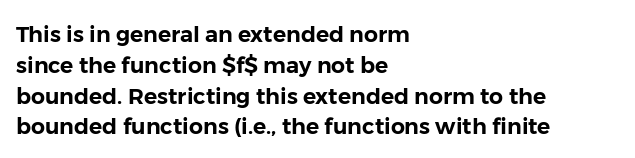
Q: Is the text italic (slanted)? A: No, it is upright.
Q: Is the text underlined? A: No.
Q: How is the paragraph aligned? A: Left-aligned.
Q: Is the spacing between letters normal or unusually wide? A: Normal.
Q: Is the spacing between lines tight, normal or loose? A: Normal.
